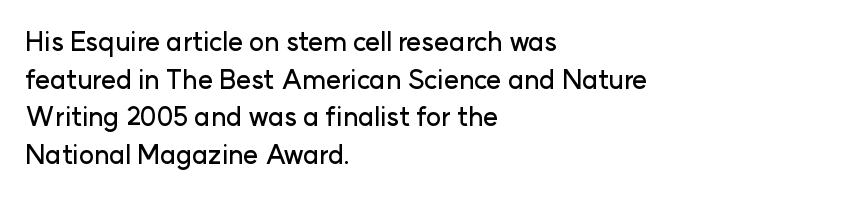
{"italic": "no", "underline": "no", "align": "left", "line_spacing": "normal", "line_spacing_ratio": 1.45, "letter_spacing": "normal", "letter_spacing_em": 0.0, "glyph_px": 26}
